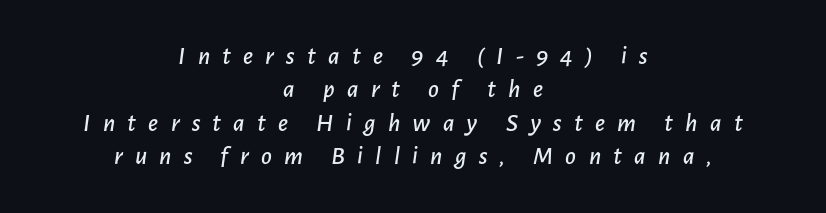
The image shows 26 px text type, italic (leaning right); set centered, normal line spacing (1.28x), unusually wide letter spacing (+0.47 em), not underlined.
